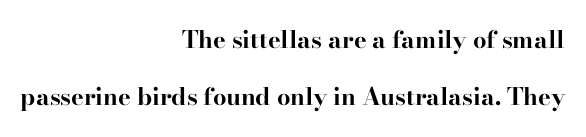
Q: Is the text bold? A: Yes.
Q: Is the text italic (slanted)? A: No, it is upright.
Q: Is the text underlined? A: No.
Q: How is the paragraph aligned? A: Right-aligned.
Q: Is the spacing between letters normal or unusually wide? A: Normal.
Q: Is the spacing between lines tight, normal or loose? A: Loose.
